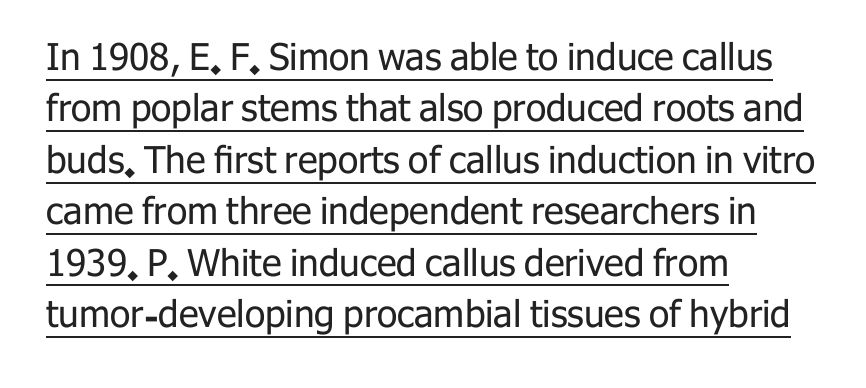
Font category for this specimen: sans-serif. Notice how descenders clear the ascenders below comfortably — that's standard leading. Do the letters lean? They stand straight. Here the glyphs are tracked normally, forming tight word shapes. Bold? No — there's no thickening of the strokes. Does a line run under the words? Yes, clearly.
